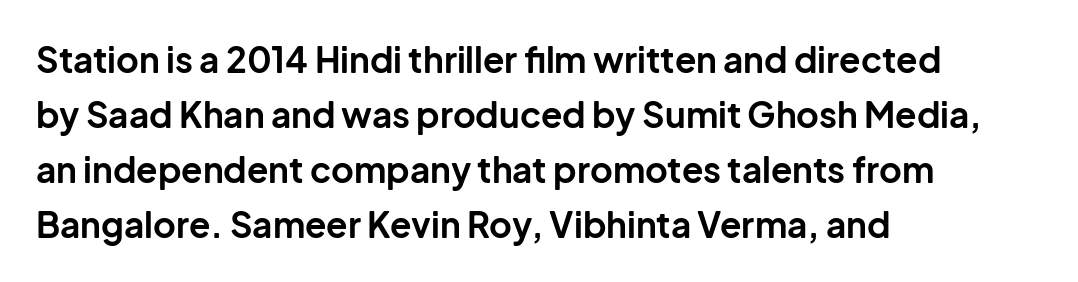
{"serif": "no", "italic": "no", "bold": "yes", "weight": "bold", "width": "normal", "stroke_contrast": "low", "x_height": "medium", "monospaced": "no", "underline": "no", "align": "left", "line_spacing": "normal", "line_spacing_ratio": 1.57, "letter_spacing": "normal", "letter_spacing_em": 0.0, "glyph_px": 35}
